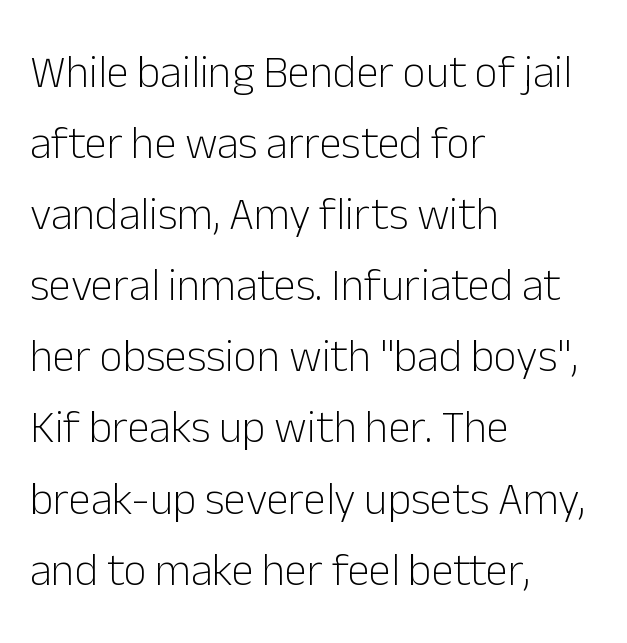
Q: Is the text bold? A: No.
Q: Is the text italic (slanted)? A: No, it is upright.
Q: Is the typeface a serif or a sans-serif typeface? A: Sans-serif.
Q: Is the text underlined? A: No.
Q: How is the paragraph aligned? A: Left-aligned.
Q: Is the spacing between letters normal or unusually wide? A: Normal.
Q: Is the spacing between lines tight, normal or loose? A: Normal.
Q: Width (condensed, normal, or wide)? A: Normal.
Q: Stroke contrast? A: Low.
Q: x-height? A: Medium.
Q: Monospaced? A: No.
